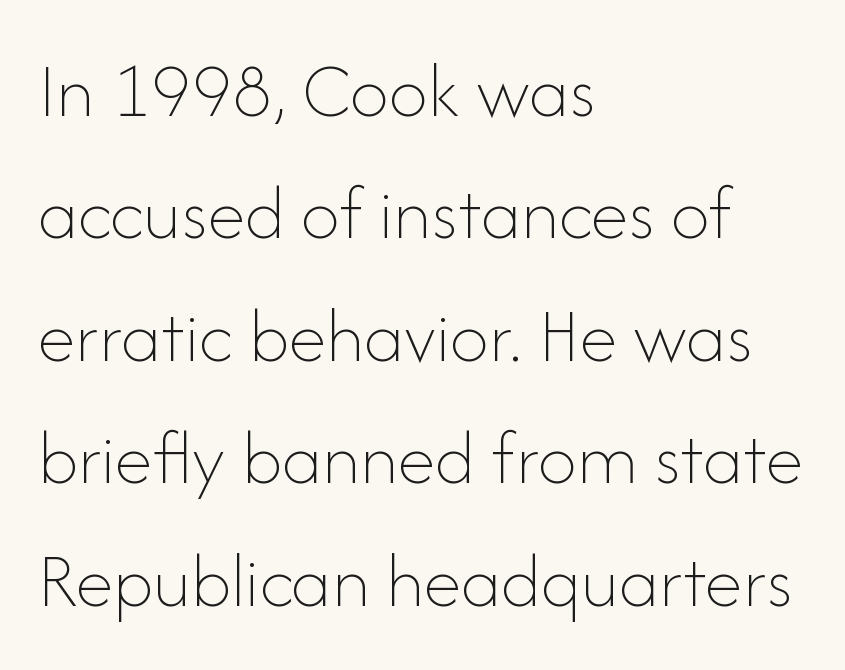
{"italic": "no", "bold": "no", "weight": "thin", "width": "normal", "stroke_contrast": "low", "x_height": "small", "monospaced": "no", "underline": "no", "align": "left", "line_spacing": "normal", "line_spacing_ratio": 1.57, "letter_spacing": "normal", "letter_spacing_em": 0.0, "glyph_px": 78}
